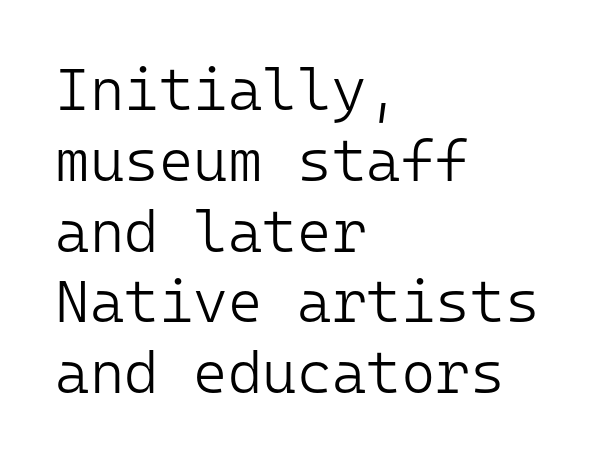
Q: Is the text bold? A: No.
Q: Is the text italic (slanted)? A: No, it is upright.
Q: Is the typeface a serif or a sans-serif typeface? A: Sans-serif.
Q: Is the text underlined? A: No.
Q: How is the paragraph aligned? A: Left-aligned.
Q: Is the spacing between letters normal or unusually wide? A: Normal.
Q: Width (condensed, normal, or wide)? A: Normal.
Q: Stroke contrast? A: Low.
Q: x-height? A: Medium.
Q: Monospaced? A: Yes.
